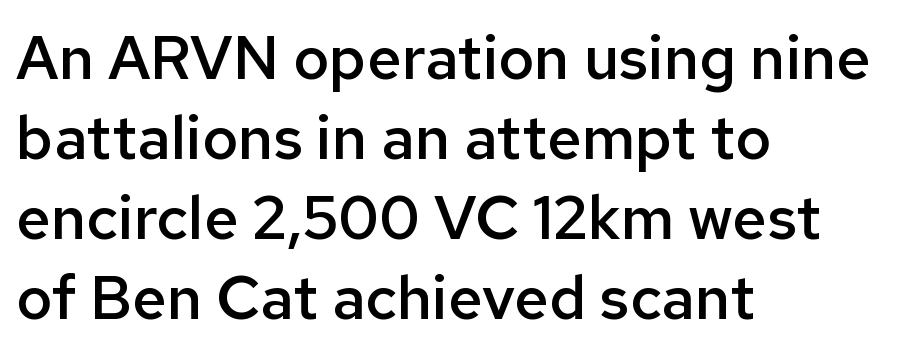
Q: Is the text bold? A: Semi-bold.
Q: Is the text italic (slanted)? A: No, it is upright.
Q: Is the typeface a serif or a sans-serif typeface? A: Sans-serif.
Q: Is the text underlined? A: No.
Q: How is the paragraph aligned? A: Left-aligned.
Q: Is the spacing between letters normal or unusually wide? A: Normal.
Q: Is the spacing between lines tight, normal or loose? A: Normal.
Q: Width (condensed, normal, or wide)? A: Normal.
Q: Stroke contrast? A: Low.
Q: x-height? A: Medium.
Q: Monospaced? A: No.
